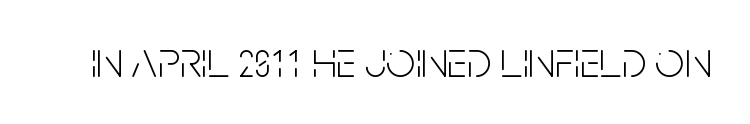
{"serif": "no", "italic": "no", "bold": "no", "weight": "light", "width": "condensed", "stroke_contrast": "low", "x_height": "large", "monospaced": "no", "underline": "no", "letter_spacing": "normal", "letter_spacing_em": 0.0, "glyph_px": 51}
